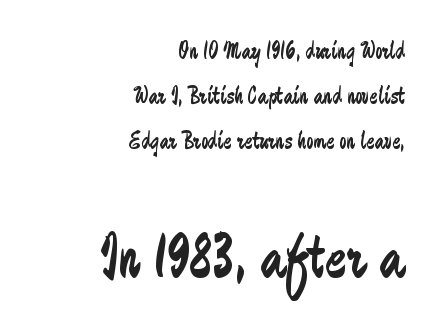
{"serif": "no", "bold": "no", "weight": "regular", "width": "condensed", "stroke_contrast": "low", "x_height": "medium", "monospaced": "no", "underline": "no", "align": "right", "line_spacing_ratio": 1.81, "letter_spacing": "normal", "letter_spacing_em": 0.0, "larger_block": "second", "size_ratio": 2.52, "glyph_px": 63}
